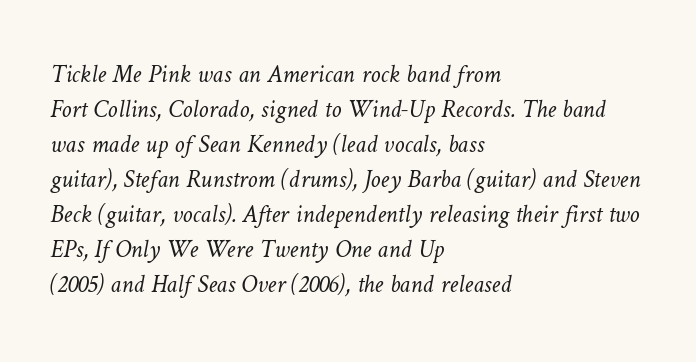
The image shows 25 px text type; set left-aligned, normal line spacing (1.4x), normal letter spacing, not underlined.
